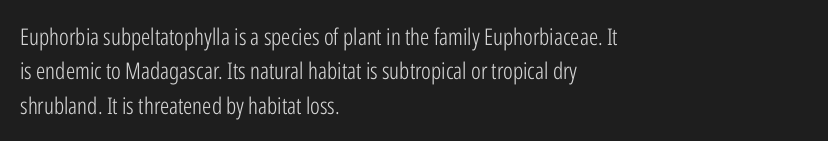
The image shows 23 px text type, upright; set left-aligned, normal line spacing (1.5x), normal letter spacing, not underlined.
